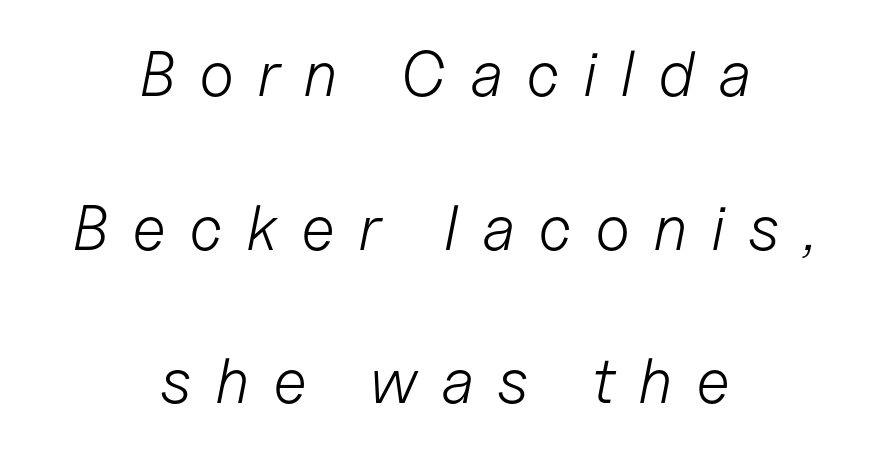
Q: Is the text bold? A: No.
Q: Is the text italic (slanted)? A: Yes, it leans right by about 11 degrees.
Q: Is the text underlined? A: No.
Q: How is the paragraph aligned? A: Centered.
Q: Is the spacing between letters normal or unusually wide? A: Unusually wide.
Q: Is the spacing between lines tight, normal or loose? A: Loose.
Q: Width (condensed, normal, or wide)? A: Normal.
Q: Stroke contrast? A: Low.
Q: x-height? A: Medium.
Q: Monospaced? A: No.
